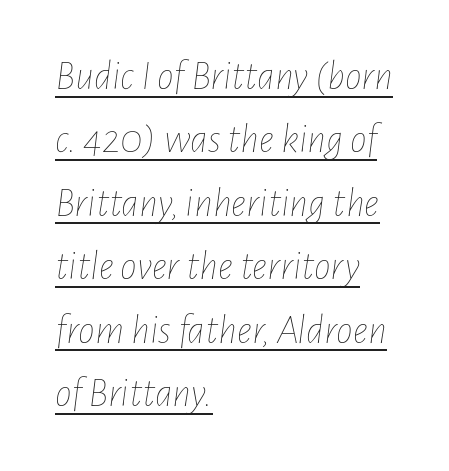
The image shows 42 px thin, condensed type, italic (leaning right); set left-aligned, normal line spacing (1.51x), normal letter spacing, underlined; low stroke contrast and a medium x-height.
